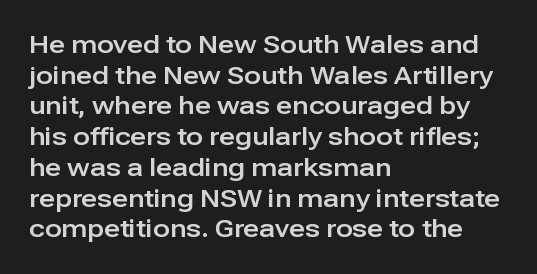
Which margin do the lines hug? The left one — the right edge is uneven. Bare-footed words on every line. Here the glyphs are tracked normally, forming tight word shapes. Does the lettering tilt? It doesn't — this is upright.
